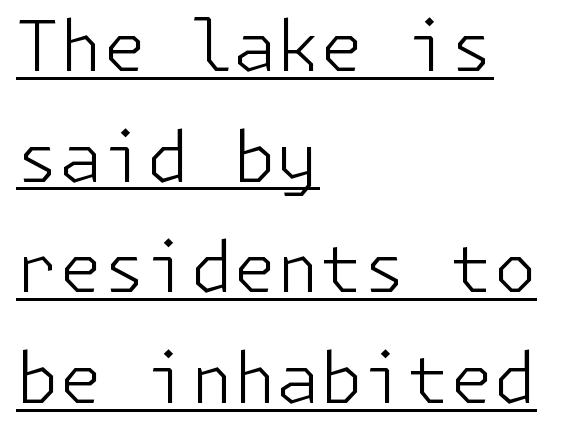
{"serif": "no", "italic": "no", "bold": "no", "weight": "light", "width": "normal", "stroke_contrast": "low", "x_height": "medium", "underline": "yes", "align": "left", "line_spacing": "normal", "line_spacing_ratio": 1.58, "letter_spacing": "normal", "letter_spacing_em": 0.0, "glyph_px": 70}
